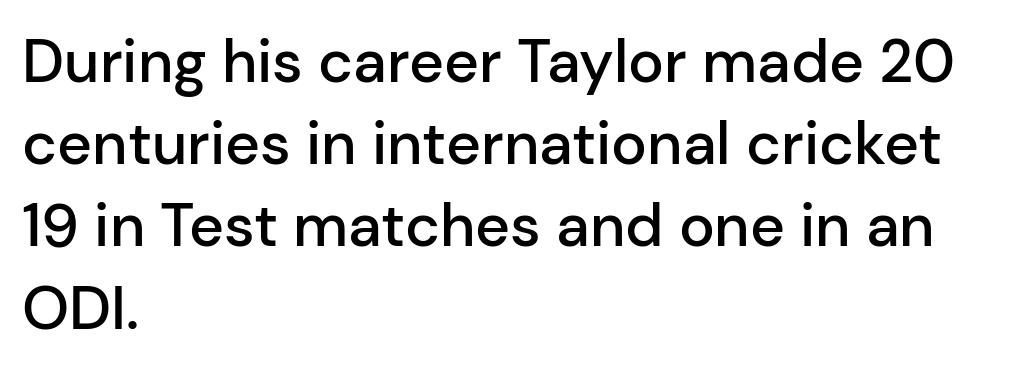
Q: Is the text bold? A: Semi-bold.
Q: Is the text italic (slanted)? A: No, it is upright.
Q: Is the typeface a serif or a sans-serif typeface? A: Sans-serif.
Q: Is the text underlined? A: No.
Q: How is the paragraph aligned? A: Left-aligned.
Q: Is the spacing between letters normal or unusually wide? A: Normal.
Q: Is the spacing between lines tight, normal or loose? A: Normal.
Q: Width (condensed, normal, or wide)? A: Normal.
Q: Stroke contrast? A: Low.
Q: x-height? A: Medium.
Q: Monospaced? A: No.
